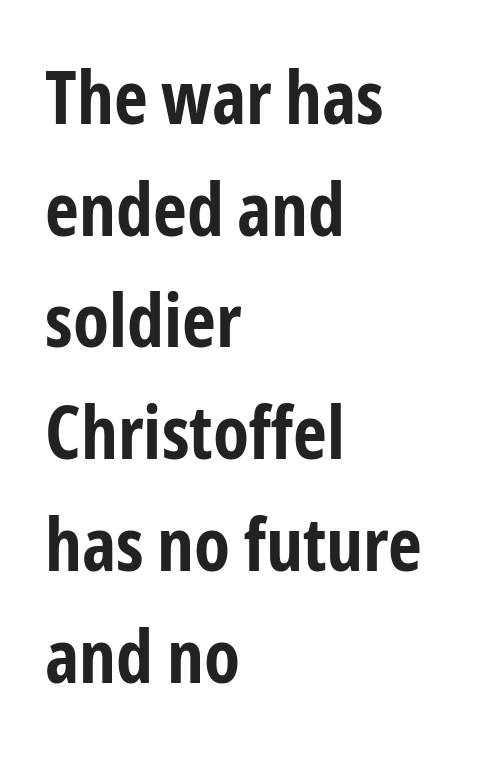
Q: Is the text bold? A: Yes.
Q: Is the text italic (slanted)? A: No, it is upright.
Q: Is the typeface a serif or a sans-serif typeface? A: Sans-serif.
Q: Is the text underlined? A: No.
Q: How is the paragraph aligned? A: Left-aligned.
Q: Is the spacing between letters normal or unusually wide? A: Normal.
Q: Is the spacing between lines tight, normal or loose? A: Normal.
Q: Width (condensed, normal, or wide)? A: Condensed.
Q: Stroke contrast? A: Low.
Q: x-height? A: Medium.
Q: Monospaced? A: No.
